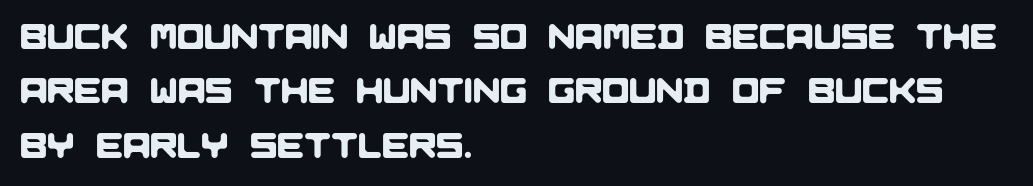
{"serif": "no", "width": "normal", "stroke_contrast": "low", "x_height": "large", "monospaced": "no", "underline": "no", "align": "left", "line_spacing": "normal", "line_spacing_ratio": 1.51, "letter_spacing": "normal", "letter_spacing_em": 0.0, "glyph_px": 36}
